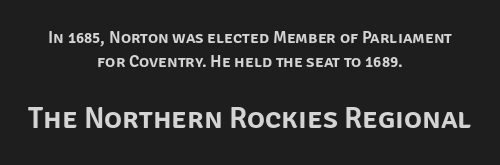
Q: Is the text italic (slanted)? A: No, it is upright.
Q: Is the typeface a serif or a sans-serif typeface? A: Sans-serif.
Q: Is the text underlined? A: No.
Q: How is the paragraph aligned? A: Centered.
Q: Is the spacing between letters normal or unusually wide? A: Normal.
Q: Is the spacing between lines tight, normal or loose? A: Normal.
Q: Which block of text is set in a larger size, the first (top) or the second (bottom)? A: The second (bottom) one.
Q: Width (condensed, normal, or wide)? A: Normal.
Q: Stroke contrast? A: Low.
Q: x-height? A: Large.
Q: Monospaced? A: No.
